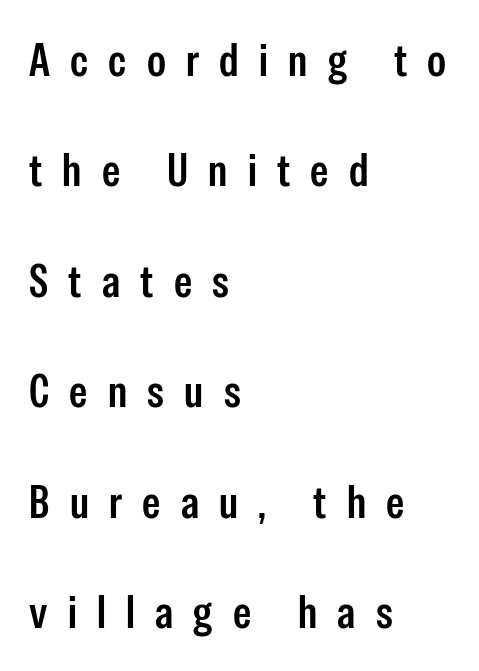
Q: Is the text italic (slanted)? A: No, it is upright.
Q: Is the typeface a serif or a sans-serif typeface? A: Sans-serif.
Q: Is the text underlined? A: No.
Q: How is the paragraph aligned? A: Left-aligned.
Q: Is the spacing between letters normal or unusually wide? A: Unusually wide.
Q: Is the spacing between lines tight, normal or loose? A: Loose.
Q: Width (condensed, normal, or wide)? A: Condensed.
Q: Stroke contrast? A: Low.
Q: x-height? A: Medium.
Q: Monospaced? A: No.
